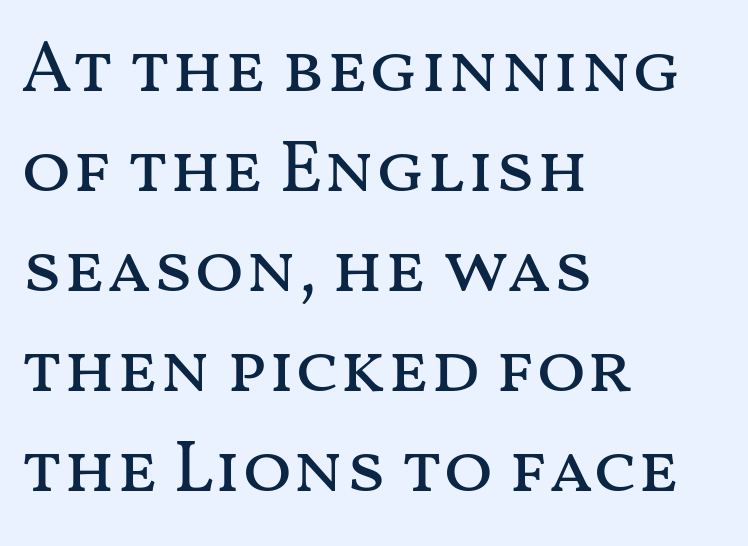
The image shows 73 px regular-weight, wide type, upright; set left-aligned, normal line spacing (1.37x), normal letter spacing, not underlined; medium stroke contrast and a medium x-height.
